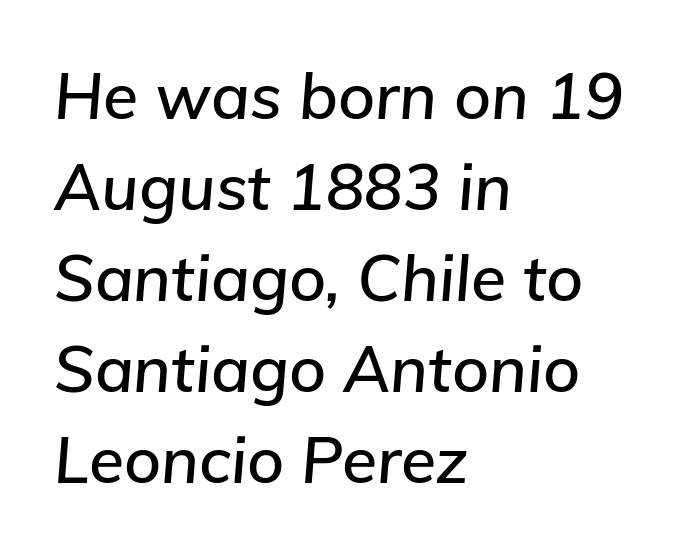
The image shows 64 px text type, italic (leaning right); set left-aligned, normal line spacing (1.42x), normal letter spacing, not underlined; low stroke contrast and a medium x-height.
